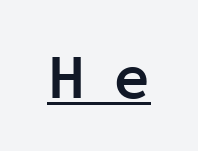
Q: Is the text bold? A: Semi-bold.
Q: Is the text italic (slanted)? A: No, it is upright.
Q: Is the typeface a serif or a sans-serif typeface? A: Sans-serif.
Q: Is the text underlined? A: Yes.
Q: Is the spacing between letters normal or unusually wide? A: Unusually wide.
Q: Width (condensed, normal, or wide)? A: Normal.
Q: Stroke contrast? A: Low.
Q: x-height? A: Medium.
Q: Monospaced? A: Yes.
